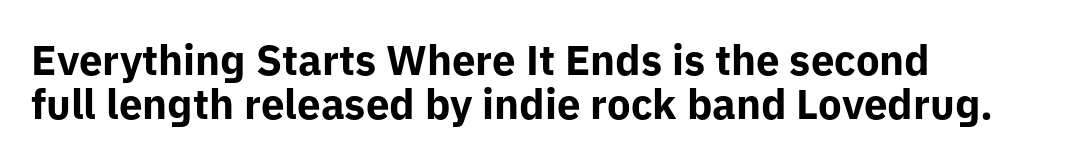
The image shows 42 px bold sans-serif type, upright; set left-aligned, tight line spacing (1.05x), normal letter spacing, not underlined; low stroke contrast and a medium x-height.
